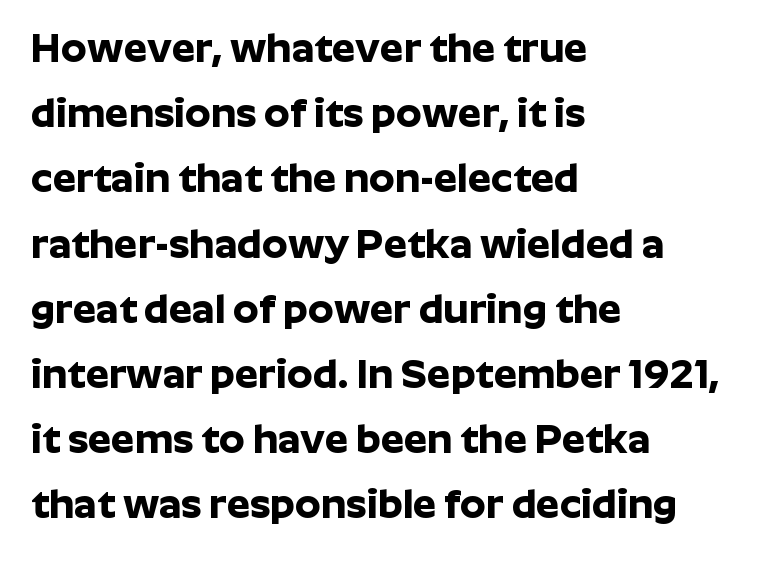
{"serif": "no", "italic": "no", "bold": "yes", "weight": "bold", "width": "normal", "stroke_contrast": "low", "x_height": "medium", "monospaced": "no", "underline": "no", "align": "left", "line_spacing": "normal", "line_spacing_ratio": 1.59, "letter_spacing": "normal", "letter_spacing_em": 0.0, "glyph_px": 41}
